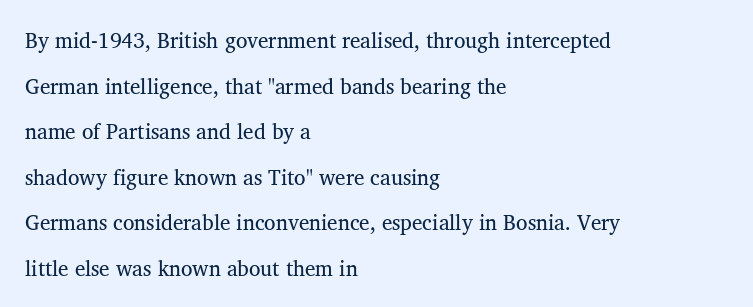
Q: Is the text bold? A: No.
Q: Is the text underlined? A: No.
Q: How is the paragraph aligned? A: Left-aligned.
Q: Is the spacing between letters normal or unusually wide? A: Normal.
Q: Is the spacing between lines tight, normal or loose? A: Loose.
